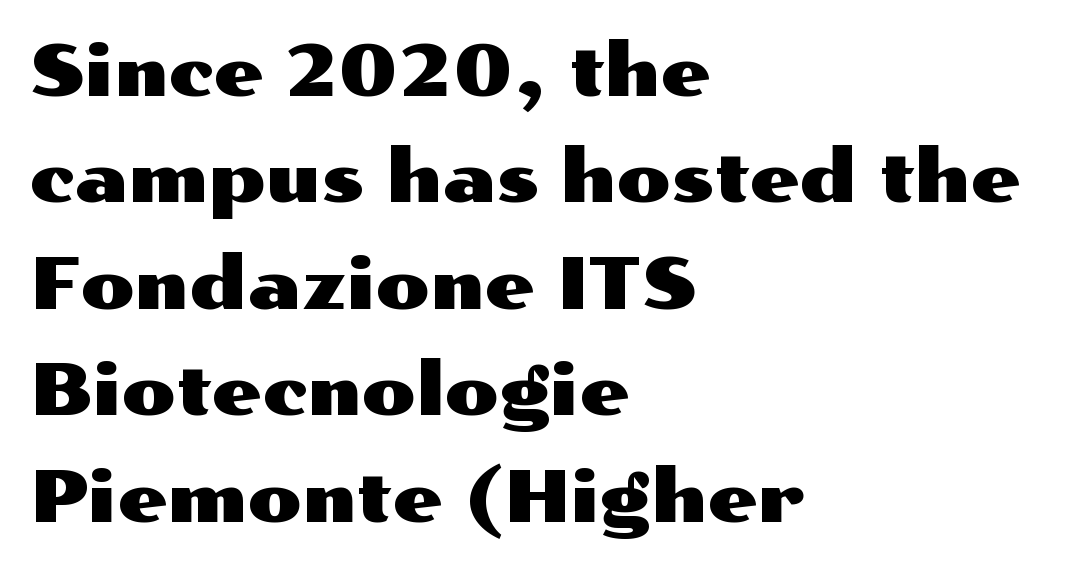
The image shows 71 px wide sans-serif type, upright; set left-aligned, normal line spacing (1.5x), normal letter spacing, not underlined; medium stroke contrast and a medium x-height.
